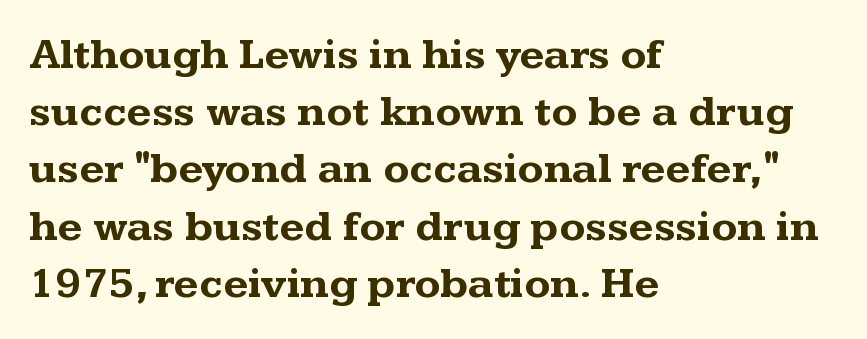
{"serif": "yes", "italic": "no", "bold": "yes", "weight": "bold", "width": "wide", "stroke_contrast": "medium", "x_height": "medium", "monospaced": "no", "underline": "no", "align": "left", "line_spacing": "normal", "line_spacing_ratio": 1.33, "letter_spacing": "normal", "letter_spacing_em": 0.0, "glyph_px": 43}
